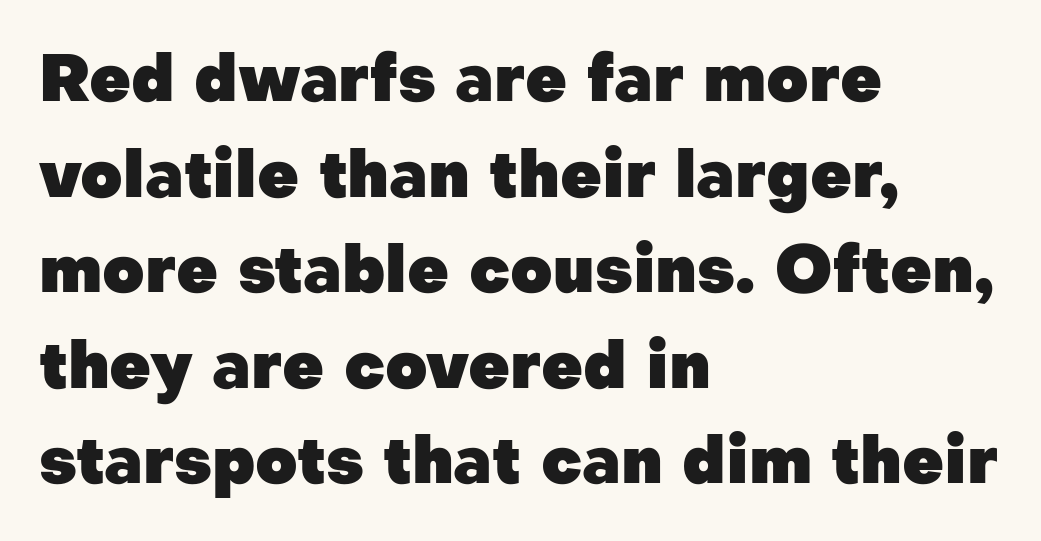
The image shows 65 px heavy sans-serif type, upright; set left-aligned, normal line spacing (1.47x), normal letter spacing, not underlined; low stroke contrast and a medium x-height.
